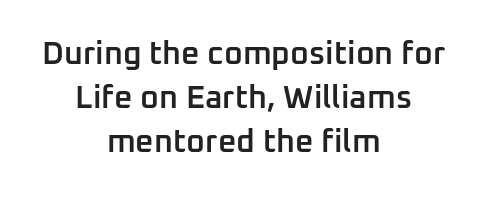
Q: Is the text bold? A: Semi-bold.
Q: Is the text italic (slanted)? A: No, it is upright.
Q: Is the typeface a serif or a sans-serif typeface? A: Sans-serif.
Q: Is the text underlined? A: No.
Q: How is the paragraph aligned? A: Centered.
Q: Is the spacing between letters normal or unusually wide? A: Normal.
Q: Is the spacing between lines tight, normal or loose? A: Normal.
Q: Width (condensed, normal, or wide)? A: Normal.
Q: Stroke contrast? A: Low.
Q: x-height? A: Medium.
Q: Monospaced? A: No.
